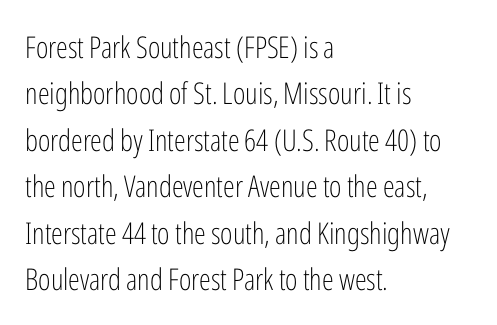
Q: Is the text bold? A: No.
Q: Is the text italic (slanted)? A: No, it is upright.
Q: Is the typeface a serif or a sans-serif typeface? A: Sans-serif.
Q: Is the text underlined? A: No.
Q: How is the paragraph aligned? A: Left-aligned.
Q: Is the spacing between letters normal or unusually wide? A: Normal.
Q: Is the spacing between lines tight, normal or loose? A: Normal.
Q: Width (condensed, normal, or wide)? A: Condensed.
Q: Stroke contrast? A: Low.
Q: x-height? A: Medium.
Q: Monospaced? A: No.
